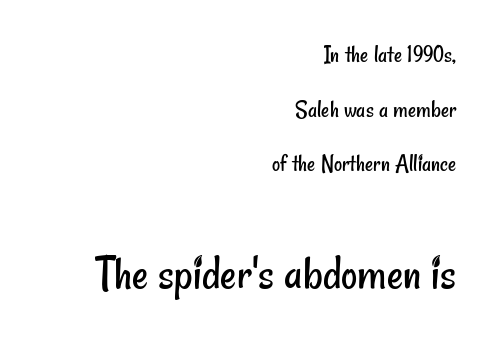
Serifs: no, the terminals of the letterforms are clean. Proportional: the letters do not fall into vertical columns. The horizontal fit of the characters is conventional and even. Interline gaps are noticeably wide in this sample. A bare baseline throughout the passage.
